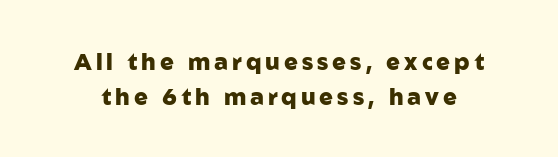
The image shows 23 px bold type, upright; set normal line spacing (1.51x), not underlined.
